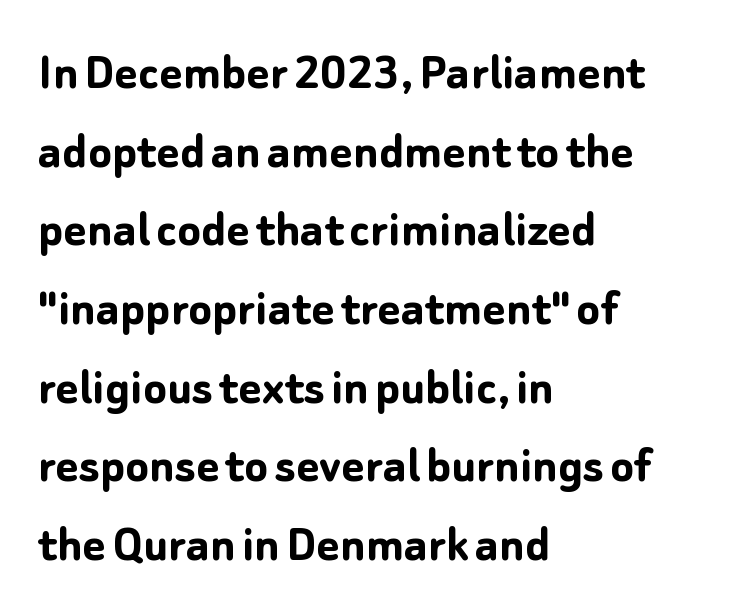
Q: Is the text bold? A: Yes.
Q: Is the text italic (slanted)? A: No, it is upright.
Q: Is the typeface a serif or a sans-serif typeface? A: Sans-serif.
Q: Is the text underlined? A: No.
Q: How is the paragraph aligned? A: Left-aligned.
Q: Is the spacing between letters normal or unusually wide? A: Normal.
Q: Is the spacing between lines tight, normal or loose? A: Normal.
Q: Width (condensed, normal, or wide)? A: Normal.
Q: Stroke contrast? A: Low.
Q: x-height? A: Medium.
Q: Monospaced? A: No.
